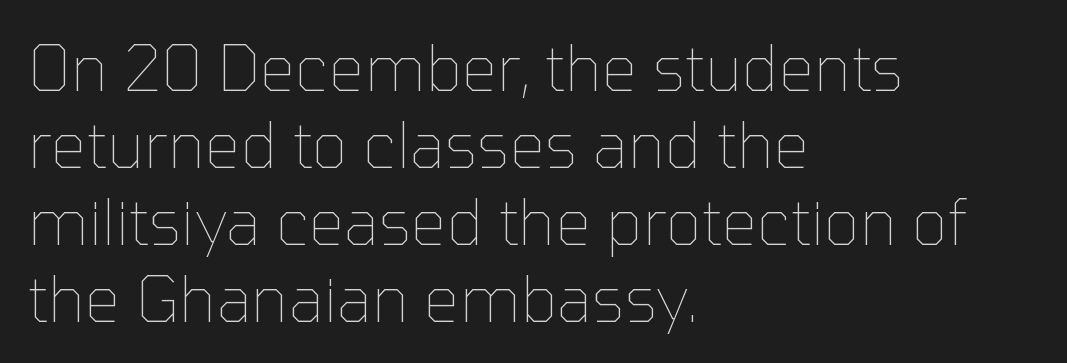
{"italic": "no", "bold": "no", "weight": "thin", "width": "normal", "stroke_contrast": "low", "x_height": "medium", "monospaced": "no", "underline": "no", "align": "left", "line_spacing_ratio": 1.22, "letter_spacing": "normal", "letter_spacing_em": 0.0, "glyph_px": 63}
